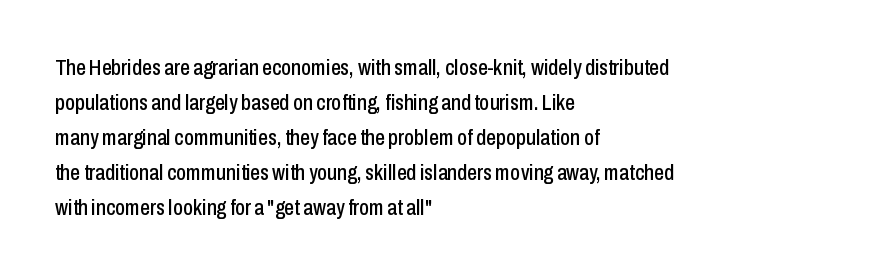
{"italic": "no", "underline": "no", "align": "left", "line_spacing": "normal", "line_spacing_ratio": 1.59, "letter_spacing": "normal", "letter_spacing_em": 0.0, "glyph_px": 22}
